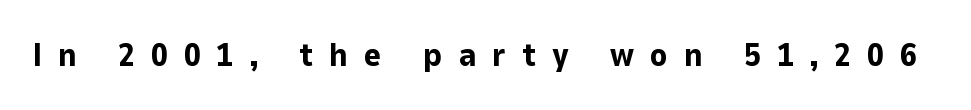
Unlike italic type, these characters show no tilt at all. Words appear elongated and porous because spacing is wide. The typesetting leans heavy: a genuine bold. Character widths vary here, with narrow letters taking less room than wide ones. The zone under the glyphs is completely vacant. What kind of face is this? One without serifs — a sans.
